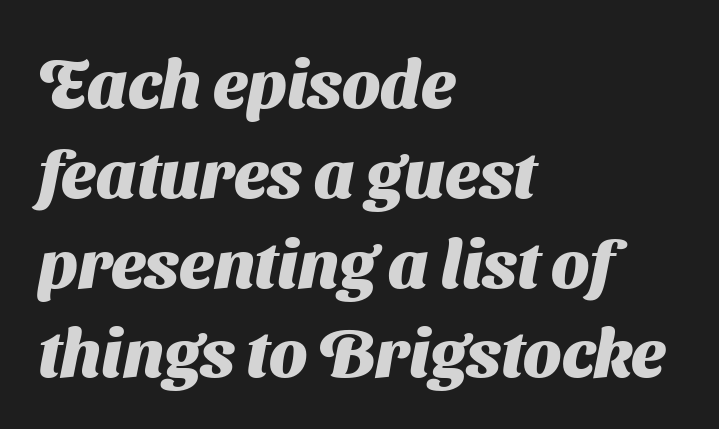
The image shows 68 px heavy sans-serif type; set left-aligned, normal line spacing (1.32x), normal letter spacing, not underlined; medium stroke contrast and a medium x-height.
